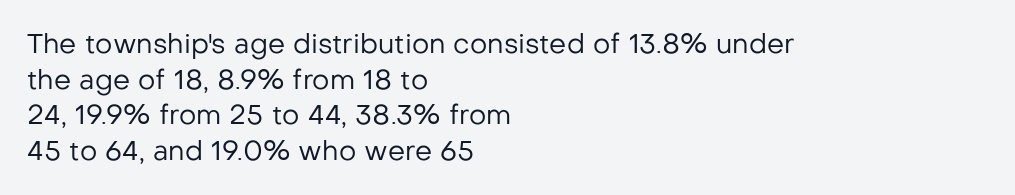
Q: Is the text bold? A: No.
Q: Is the text italic (slanted)? A: No, it is upright.
Q: Is the text underlined? A: No.
Q: How is the paragraph aligned? A: Left-aligned.
Q: Is the spacing between letters normal or unusually wide? A: Normal.
Q: Is the spacing between lines tight, normal or loose? A: Normal.
